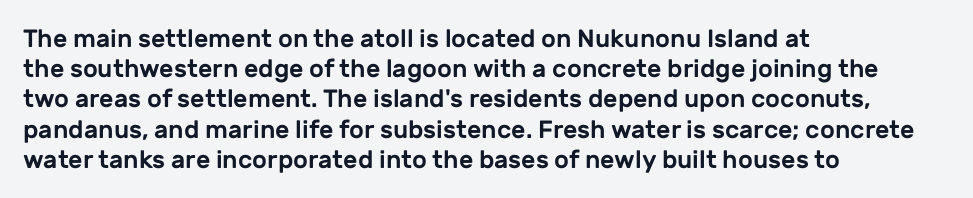
The image shows 25 px text type, upright; set left-aligned, line spacing 1.21x, normal letter spacing, not underlined.
